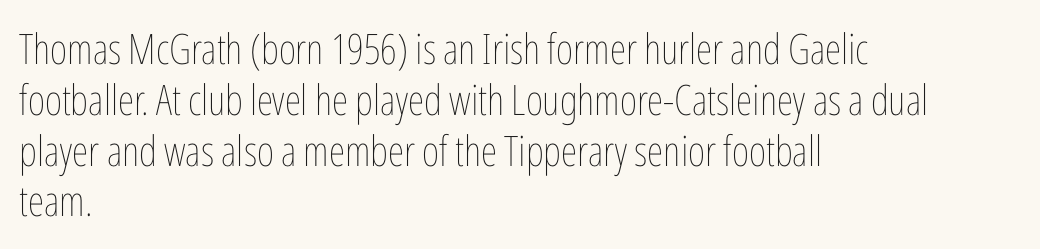
The image shows 42 px thin, condensed type, upright; set left-aligned, line spacing 1.21x, normal letter spacing, not underlined; low stroke contrast and a medium x-height.
